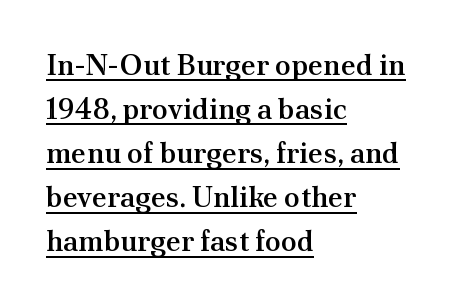
The letters stand straight up with perfectly vertical stems. Reading down the block, your eye returns to a fixed left position each line. The rendering uses natural spacing where letterforms have individual widths. Unlike a clean sans, this face finishes its strokes with serifs. Normally led — the rows are evenly, conventionally spaced. What decoration does the sample have? An underline.
